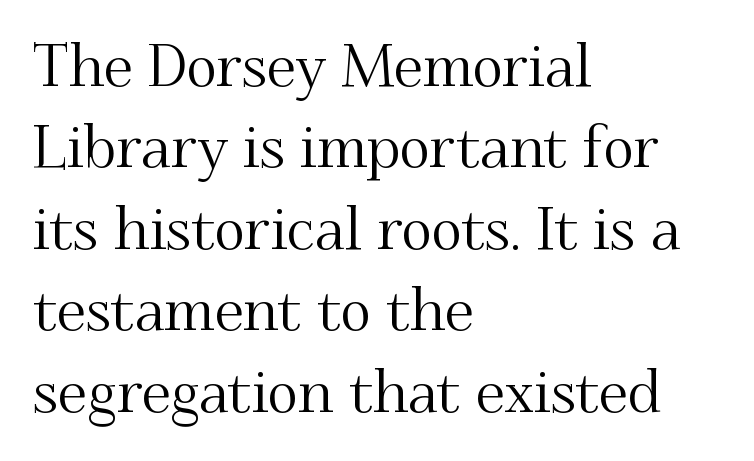
Q: Is the text italic (slanted)? A: No, it is upright.
Q: Is the typeface a serif or a sans-serif typeface? A: Serif.
Q: Is the text underlined? A: No.
Q: How is the paragraph aligned? A: Left-aligned.
Q: Is the spacing between letters normal or unusually wide? A: Normal.
Q: Is the spacing between lines tight, normal or loose? A: Normal.
Q: Width (condensed, normal, or wide)? A: Normal.
Q: Stroke contrast? A: Medium.
Q: x-height? A: Small.
Q: Monospaced? A: No.
